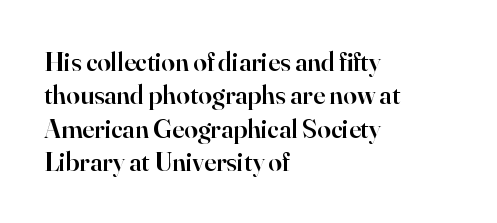
The image shows 27 px text type, upright; set left-aligned, line spacing 1.24x, normal letter spacing, not underlined.
